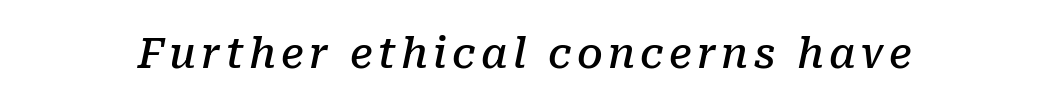
Q: Is the text bold? A: Semi-bold.
Q: Is the text italic (slanted)? A: Yes, it leans right by about 10 degrees.
Q: Is the typeface a serif or a sans-serif typeface? A: Serif.
Q: Is the text underlined? A: No.
Q: Width (condensed, normal, or wide)? A: Normal.
Q: Stroke contrast? A: Low.
Q: x-height? A: Medium.
Q: Monospaced? A: No.
